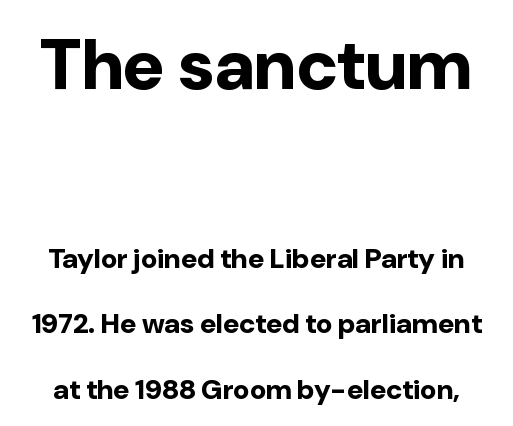
{"serif": "no", "italic": "no", "bold": "yes", "weight": "bold", "width": "normal", "stroke_contrast": "low", "x_height": "medium", "monospaced": "no", "underline": "no", "line_spacing": "loose", "line_spacing_ratio": 2.33, "letter_spacing": "normal", "letter_spacing_em": 0.0, "larger_block": "first", "size_ratio": 2.54, "glyph_px": 71}
